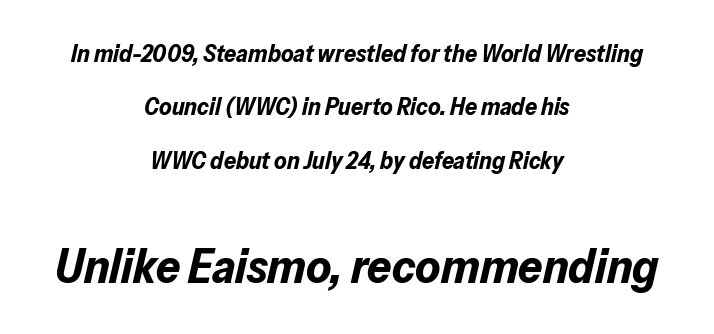
Q: Is the text bold? A: Yes.
Q: Is the text italic (slanted)? A: Yes, it leans right by about 13 degrees.
Q: Is the text underlined? A: No.
Q: How is the paragraph aligned? A: Centered.
Q: Is the spacing between letters normal or unusually wide? A: Normal.
Q: Is the spacing between lines tight, normal or loose? A: Loose.
Q: Which block of text is set in a larger size, the first (top) or the second (bottom)? A: The second (bottom) one.
Q: Width (condensed, normal, or wide)? A: Normal.
Q: Stroke contrast? A: Low.
Q: x-height? A: Medium.
Q: Monospaced? A: No.
